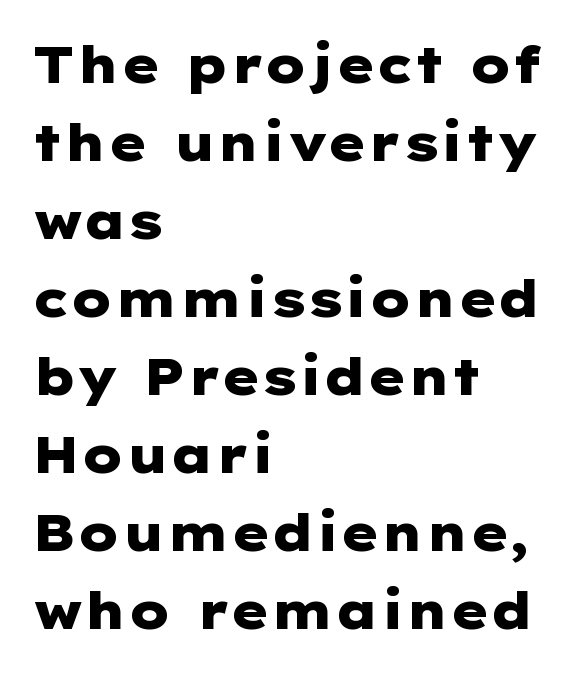
These lines stack with their left ends in a neat column. The passage shown is not underscored anywhere. Evenly set lines give the paragraph a standard silhouette. In terms of letterform style, serifs are entirely absent. Inter-character spacing is left at the font's built-in metrics.
